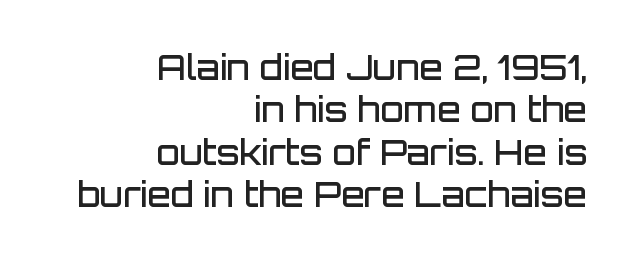
You could not count columns in this text — the font is proportionally spaced. The passage shown is not underscored anywhere. Between one letter and the next there's only the usual sliver of space. Notice the strokes are somewhat thickened but not fully heavy: this is a semibold. Are there feet on the stems? There aren't — it's a sans.
